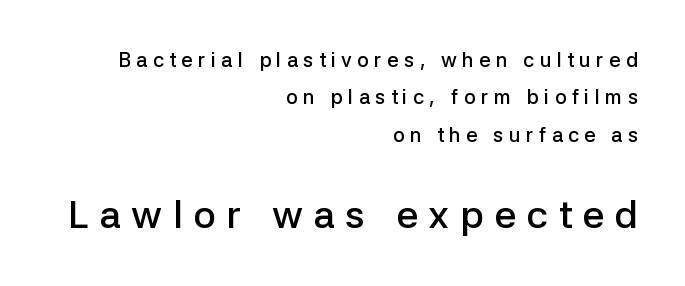
Type without underlining. The compositor pushed each line to the right boundary. Character widths vary here, with narrow letters taking less room than wide ones. The axis of the letterforms is exactly vertical. Caption: semibold face, moderately heavy strokes. Classification — sans serif.
